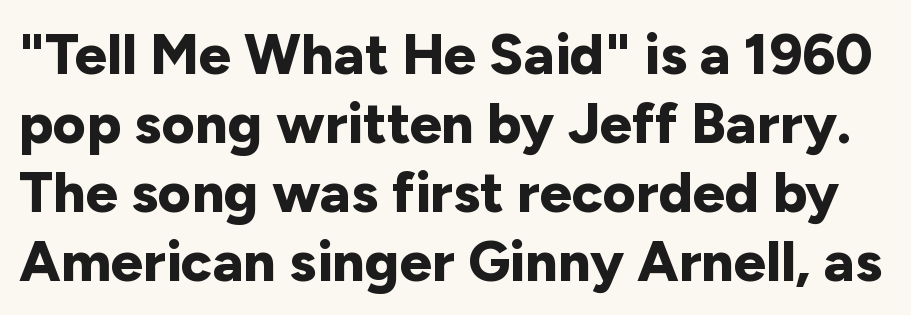
The image shows 57 px bold sans-serif type, upright; set line spacing 1.21x, normal letter spacing, not underlined; low stroke contrast and a medium x-height.
